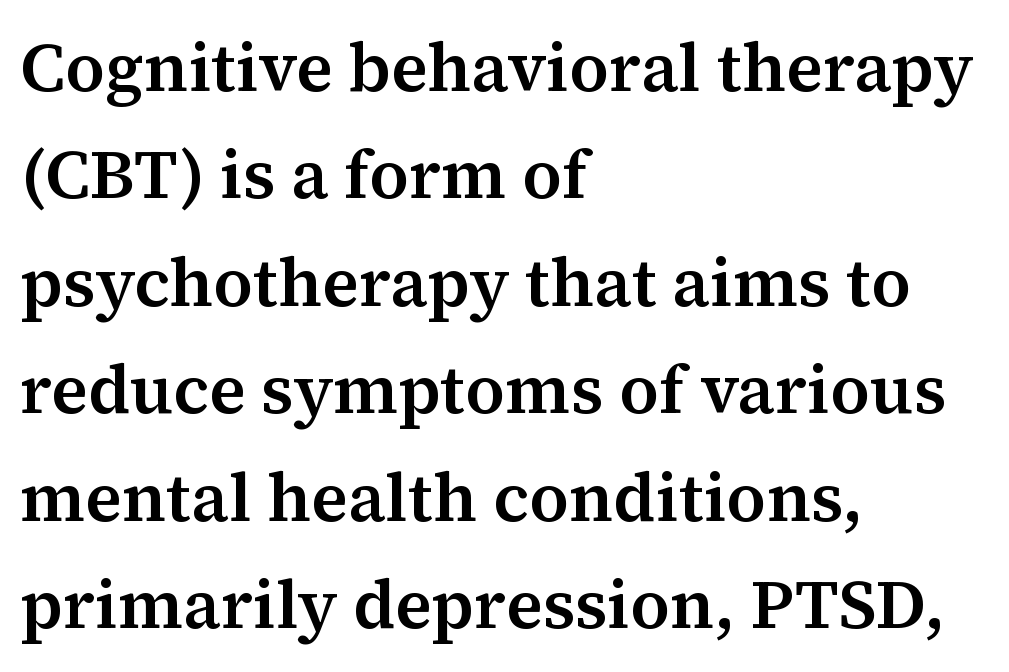
When letters stand straight like this, we call the style roman or upright. The passage shown is typeset with a serif family. The lines are quadded left. Words float on clear page, feet unadorned. Spacing verdict: proportional, widths tailored to each character.
